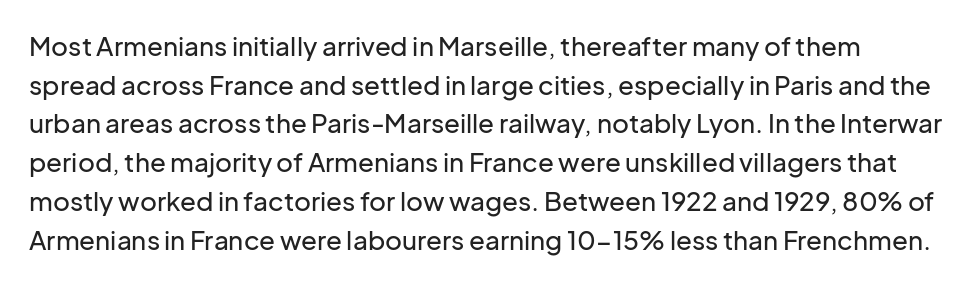
Q: Is the text italic (slanted)? A: No, it is upright.
Q: Is the text underlined? A: No.
Q: Is the spacing between letters normal or unusually wide? A: Normal.
Q: Is the spacing between lines tight, normal or loose? A: Normal.
